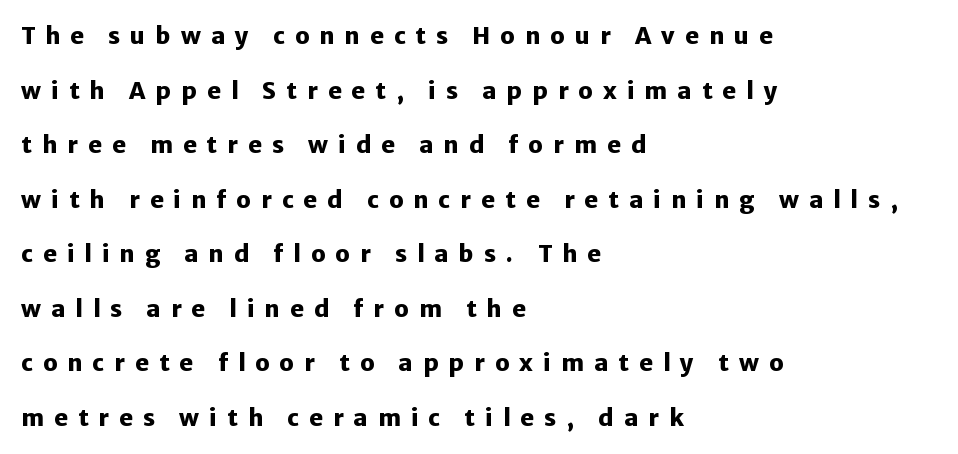
{"italic": "no", "bold": "yes", "underline": "no", "align": "left", "line_spacing": "loose", "line_spacing_ratio": 2.37, "letter_spacing": "wide", "letter_spacing_em": 0.44, "glyph_px": 23}
